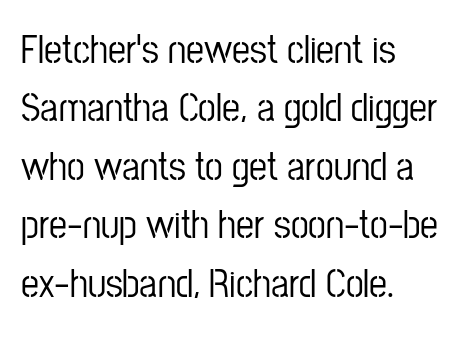
The image shows 40 px condensed sans-serif type, upright; set left-aligned, normal line spacing (1.46x), normal letter spacing, not underlined; low stroke contrast and a medium x-height.
